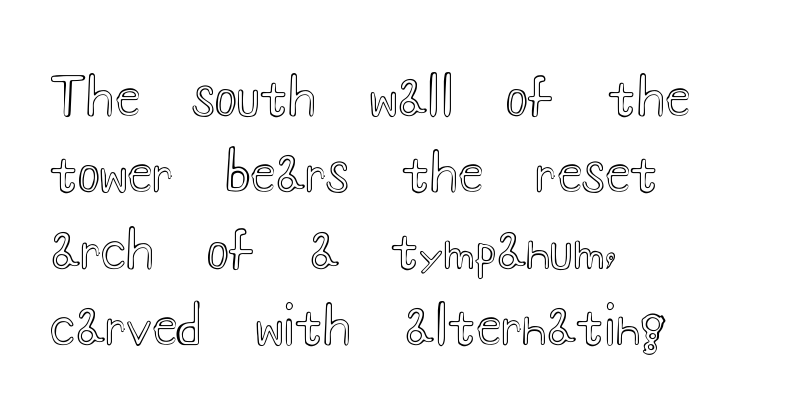
The space directly below the letters is spotless. The paragraph has a hard left edge and a soft right edge. Rendered with straight, roman letterforms. What's the leading like? Ordinary, nothing unusual. Proportional: the letters do not fall into vertical columns.
